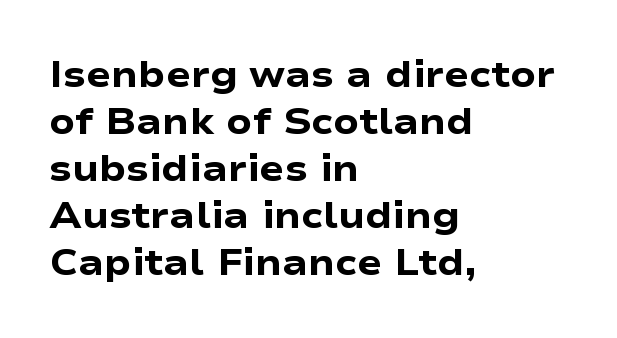
Its strokes are broad and dark, the hallmark of bold type. The lines in this sample share a left origin and differ only in where they stop. The designer left line spacing at the default. Check where the strokes stop: nothing finishes them off — pure sans.
